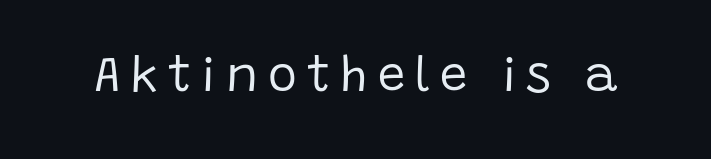
The image shows 49 px regular-weight sans-serif type, upright; set unusually wide letter spacing (+0.2 em), not underlined; low stroke contrast and a large x-height.
